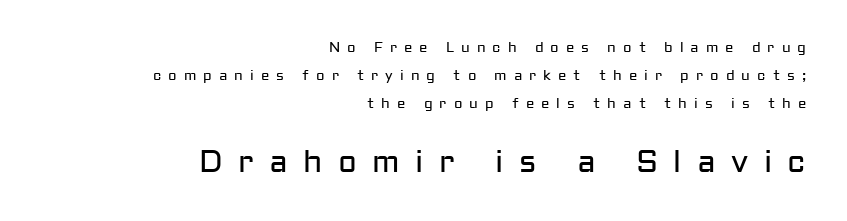
{"serif": "no", "italic": "no", "bold": "no", "weight": "regular", "width": "normal", "stroke_contrast": "low", "x_height": "medium", "monospaced": "no", "underline": "no", "align": "right", "line_spacing": "loose", "line_spacing_ratio": 1.99, "letter_spacing": "wide", "letter_spacing_em": 0.5, "larger_block": "second", "size_ratio": 2.21, "glyph_px": 31}
